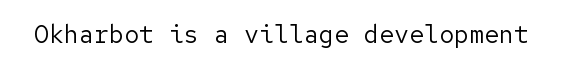
The rendering keeps characters at their native spacing. The font sits on the lighter half of the weight spectrum, regular included. Quick note: underline off. Is there any slant? The stems are plumb.
